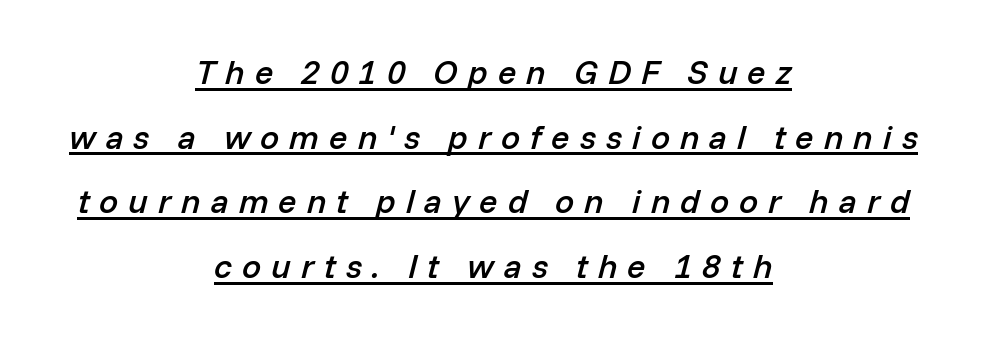
Q: Is the text bold? A: Semi-bold.
Q: Is the text italic (slanted)? A: Yes, it leans right by about 14 degrees.
Q: Is the text underlined? A: Yes.
Q: How is the paragraph aligned? A: Centered.
Q: Is the spacing between letters normal or unusually wide? A: Unusually wide.
Q: Is the spacing between lines tight, normal or loose? A: Loose.
Q: Width (condensed, normal, or wide)? A: Normal.
Q: Stroke contrast? A: Low.
Q: x-height? A: Medium.
Q: Monospaced? A: No.
